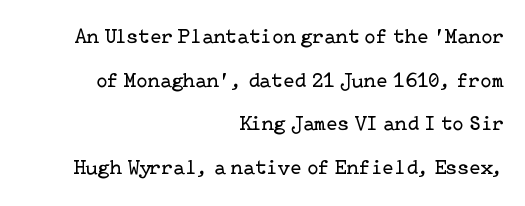
The image shows 21 px text type, upright; set right-aligned, loose line spacing (2.08x), normal letter spacing, not underlined.
